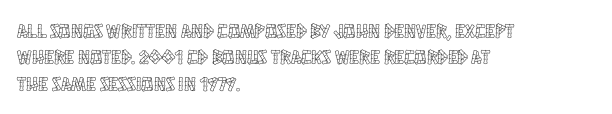
Q: Is the text italic (slanted)? A: No, it is upright.
Q: Is the text underlined? A: No.
Q: How is the paragraph aligned? A: Left-aligned.
Q: Is the spacing between letters normal or unusually wide? A: Normal.
Q: Is the spacing between lines tight, normal or loose? A: Normal.
